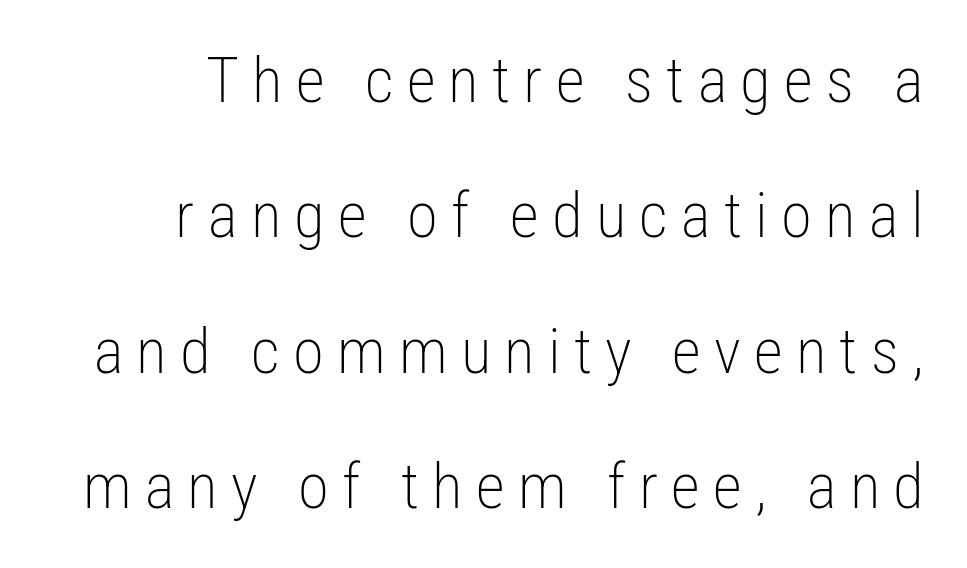
Q: Is the text bold? A: No.
Q: Is the text italic (slanted)? A: No, it is upright.
Q: Is the typeface a serif or a sans-serif typeface? A: Sans-serif.
Q: Is the text underlined? A: No.
Q: How is the paragraph aligned? A: Right-aligned.
Q: Is the spacing between letters normal or unusually wide? A: Unusually wide.
Q: Is the spacing between lines tight, normal or loose? A: Loose.
Q: Width (condensed, normal, or wide)? A: Condensed.
Q: Stroke contrast? A: Low.
Q: x-height? A: Medium.
Q: Monospaced? A: No.
